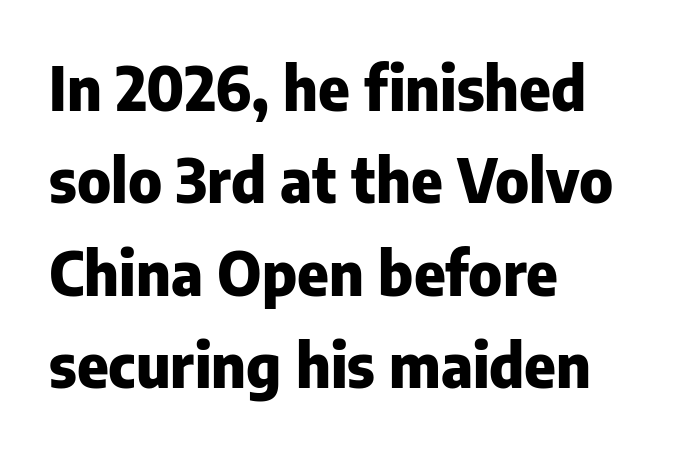
How would I describe the line gaps? Plain and ordinary. Unlike italic type, these characters show no tilt at all. Regarding serifs, this sample does without them. Lines of text with bare space underneath. You could call the tracking neutral — neither tight nor loose.
